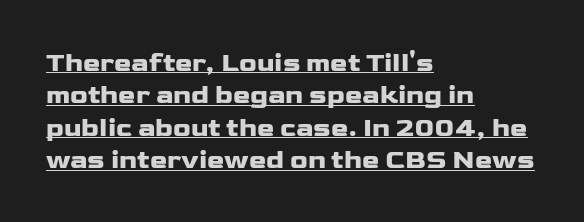
{"italic": "no", "underline": "yes", "align": "left", "line_spacing": "normal", "line_spacing_ratio": 1.25, "letter_spacing": "normal", "letter_spacing_em": 0.0, "glyph_px": 26}
